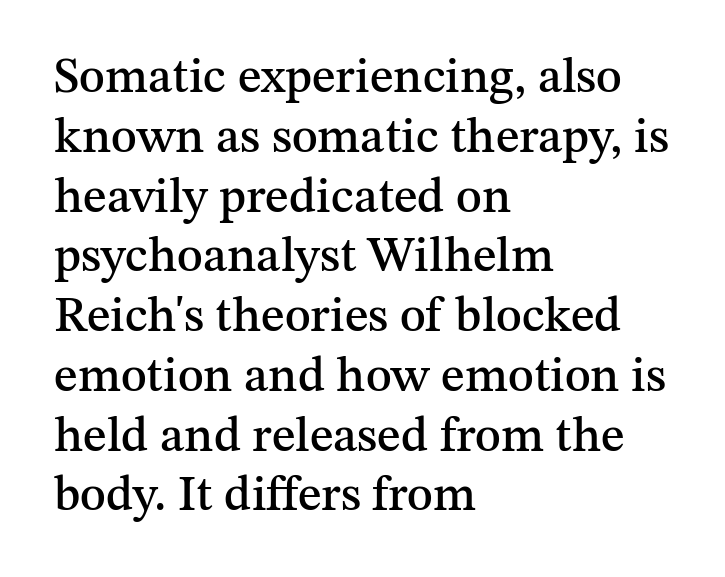
Q: Is the text italic (slanted)? A: No, it is upright.
Q: Is the typeface a serif or a sans-serif typeface? A: Serif.
Q: Is the text underlined? A: No.
Q: How is the paragraph aligned? A: Left-aligned.
Q: Is the spacing between letters normal or unusually wide? A: Normal.
Q: Width (condensed, normal, or wide)? A: Normal.
Q: Stroke contrast? A: Medium.
Q: x-height? A: Medium.
Q: Monospaced? A: No.
